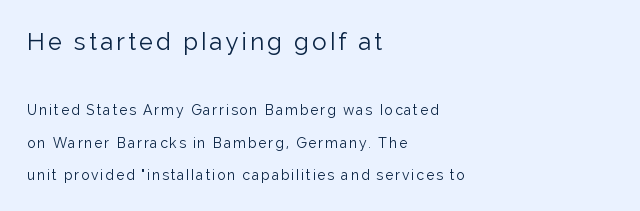
{"italic": "no", "bold": "no", "underline": "no", "align": "left", "line_spacing": "loose", "line_spacing_ratio": 2.3, "larger_block": "first", "size_ratio": 1.71, "glyph_px": 24}
